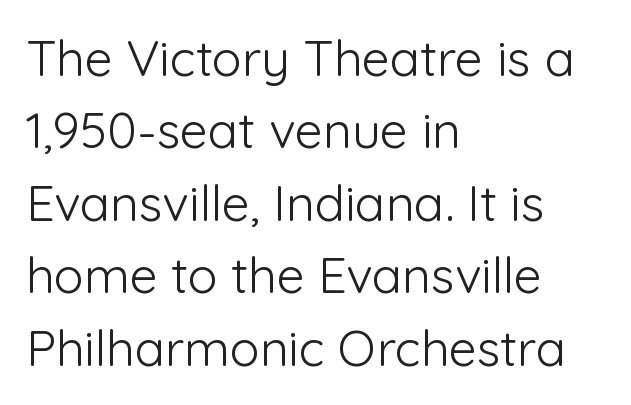
The image shows 50 px light sans-serif type, upright; set left-aligned, normal line spacing (1.45x), normal letter spacing, not underlined; low stroke contrast and a medium x-height.
